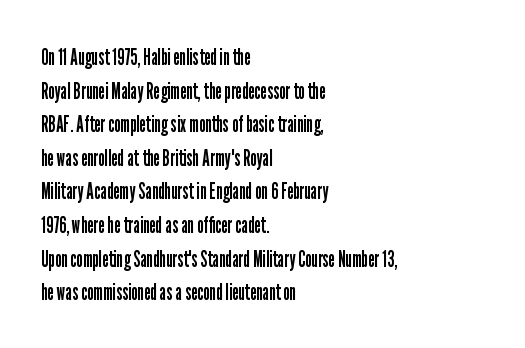
Q: Is the text bold? A: No.
Q: Is the text italic (slanted)? A: No, it is upright.
Q: Is the text underlined? A: No.
Q: How is the paragraph aligned? A: Left-aligned.
Q: Is the spacing between letters normal or unusually wide? A: Normal.
Q: Is the spacing between lines tight, normal or loose? A: Normal.
